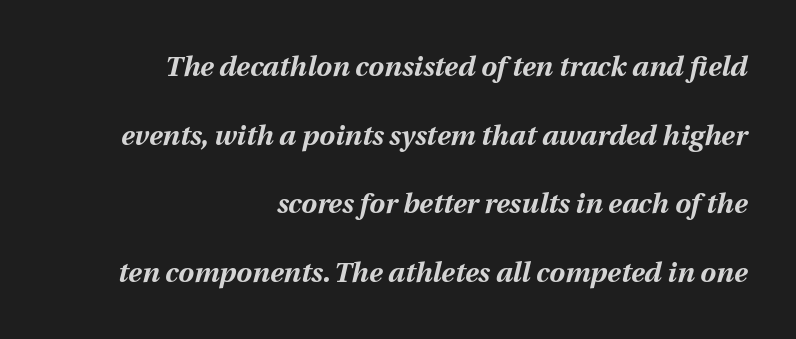
Q: Is the text bold? A: Yes.
Q: Is the text italic (slanted)? A: Yes, it leans right by about 12 degrees.
Q: Is the text underlined? A: No.
Q: How is the paragraph aligned? A: Right-aligned.
Q: Is the spacing between letters normal or unusually wide? A: Normal.
Q: Is the spacing between lines tight, normal or loose? A: Loose.
Q: Width (condensed, normal, or wide)? A: Normal.
Q: Stroke contrast? A: Medium.
Q: x-height? A: Medium.
Q: Monospaced? A: No.
